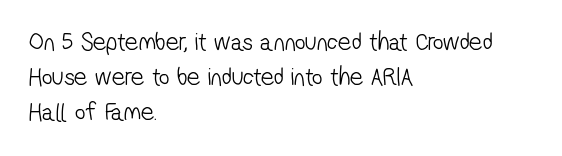
The image shows 26 px text type; set left-aligned, normal line spacing (1.35x), normal letter spacing, not underlined.
